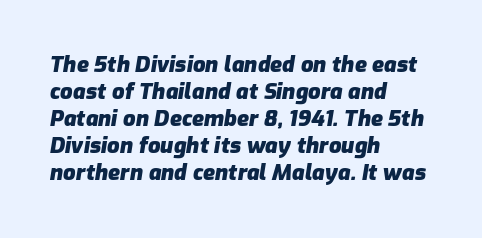
The ragged edge is on the right, which tells us the setting is flush left. Is the letter spacing exaggerated? No — it looks like the ordinary default. Emphasis by weight is at full strength: bold. If you drew a line through each stem, it would be angled. Descenders are the only things crossing below the line.
